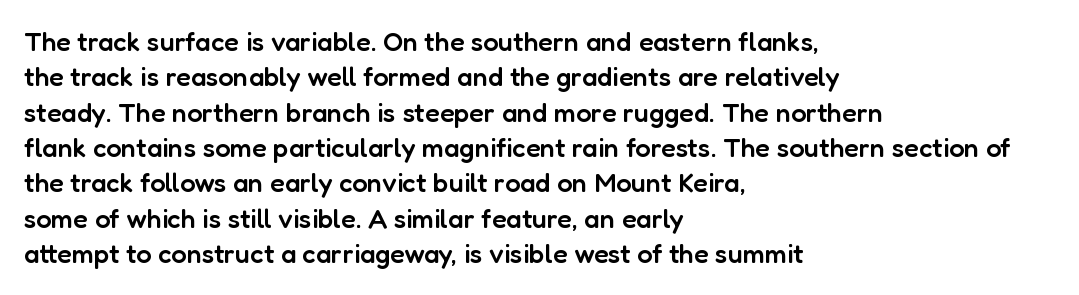
The image shows 27 px text type, upright; set left-aligned, normal line spacing (1.31x), normal letter spacing, not underlined.
